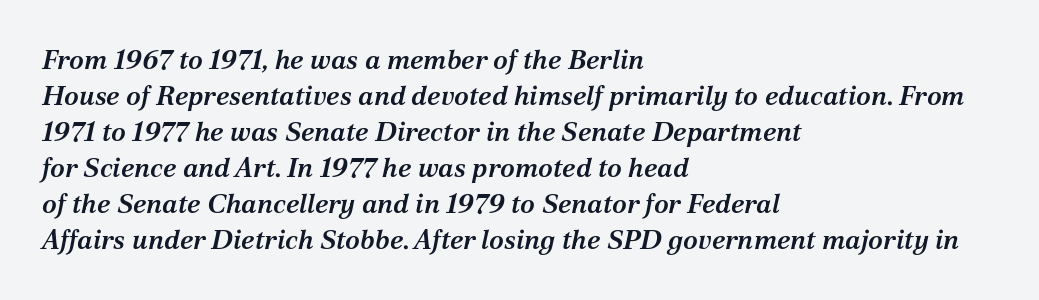
The image shows 27 px text type, italic (leaning right); set left-aligned, normal line spacing (1.33x), normal letter spacing, not underlined.
